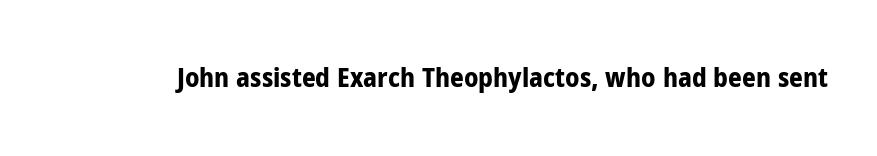
Q: Is the text bold? A: Yes.
Q: Is the text italic (slanted)? A: No, it is upright.
Q: Is the text underlined? A: No.
Q: Is the spacing between letters normal or unusually wide? A: Normal.
